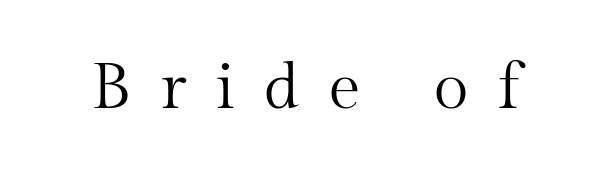
Q: Is the text bold? A: No.
Q: Is the text italic (slanted)? A: No, it is upright.
Q: Is the typeface a serif or a sans-serif typeface? A: Serif.
Q: Is the text underlined? A: No.
Q: Is the spacing between letters normal or unusually wide? A: Unusually wide.
Q: Width (condensed, normal, or wide)? A: Normal.
Q: Stroke contrast? A: Medium.
Q: x-height? A: Medium.
Q: Monospaced? A: No.
